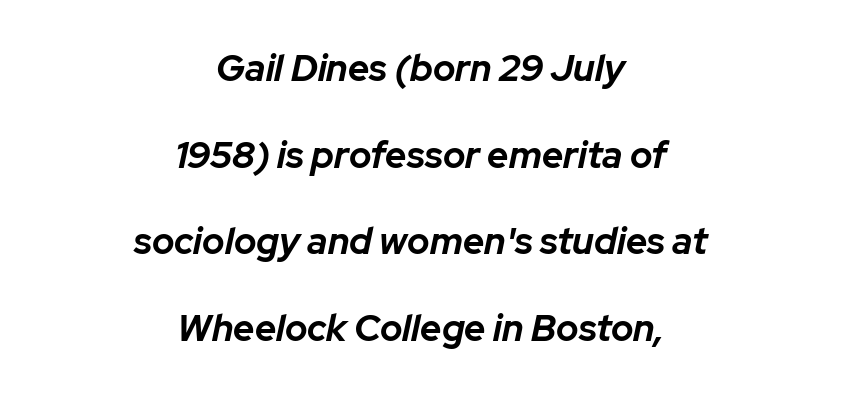
The image shows 37 px bold type, italic (leaning right); set centered, loose line spacing (2.34x), normal letter spacing, not underlined; low stroke contrast and a medium x-height.
